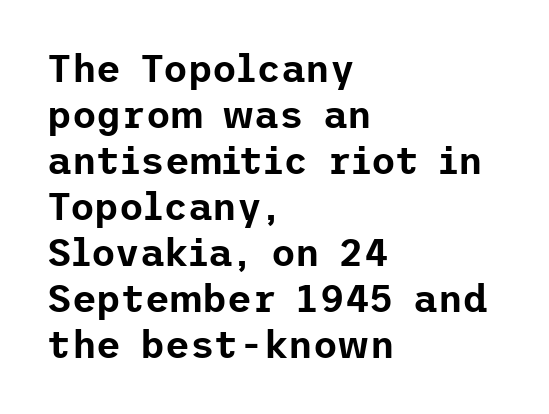
The glyphs are unaccompanied by any horizontal stroke below them. Is the block centered? No — it sits flush against the left margin. This is roman type, the default non-slanted kind. Characters follow at the spacing the type designer built in.
